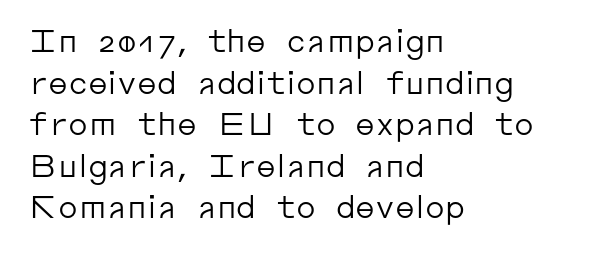
Here the glyphs are tracked normally, forming tight word shapes. Successive baselines arrive at the customary interval. The rendering uses natural spacing where letterforms have individual widths. Reading down the block, your eye returns to a fixed left position each line.
